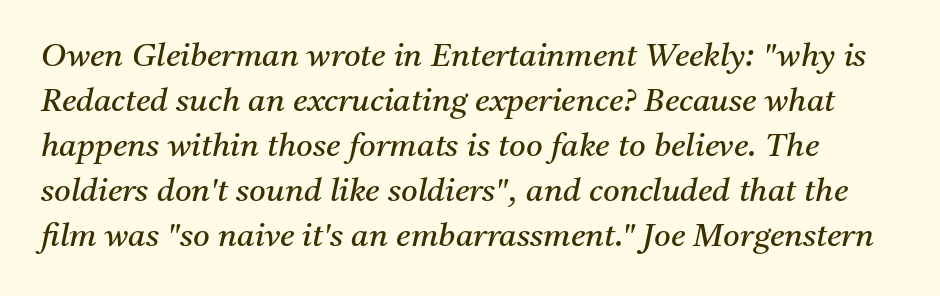
Q: Is the text bold? A: No.
Q: Is the text italic (slanted)? A: Yes, it leans right by about 11 degrees.
Q: Is the typeface a serif or a sans-serif typeface? A: Serif.
Q: Is the text underlined? A: No.
Q: Is the spacing between letters normal or unusually wide? A: Normal.
Q: Is the spacing between lines tight, normal or loose? A: Normal.
Q: Width (condensed, normal, or wide)? A: Normal.
Q: Stroke contrast? A: Medium.
Q: x-height? A: Medium.
Q: Monospaced? A: No.
